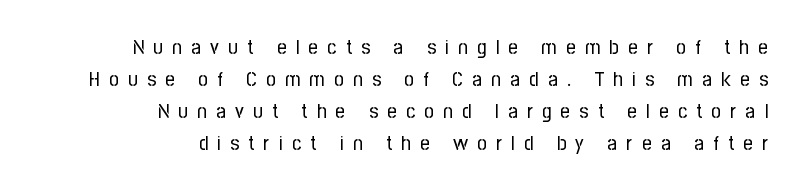
{"italic": "no", "bold": "no", "underline": "no", "align": "right", "line_spacing": "normal", "line_spacing_ratio": 1.52, "letter_spacing": "wide", "letter_spacing_em": 0.44, "glyph_px": 21}
